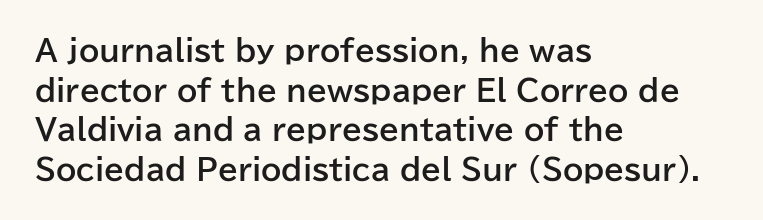
The image shows 29 px bold sans-serif type, upright; set left-aligned, normal line spacing (1.37x), normal letter spacing, not underlined; low stroke contrast and a medium x-height.
